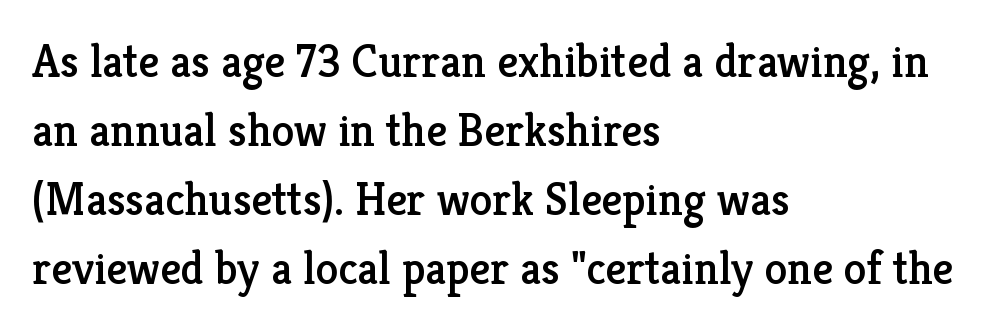
Note the varied advance widths — an 'i' is clearly narrower than an 'm'. When letters stand straight like this, we call the style roman or upright. The font family rendered here belongs to the serif group. The letters sit at their default tracking, neither squeezed nor spread. Compared with typical paragraphs, the rows here are spaced about the same.
